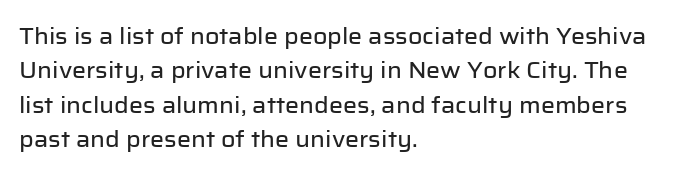
The image shows 22 px text type, upright; set left-aligned, normal line spacing (1.56x), normal letter spacing, not underlined.
